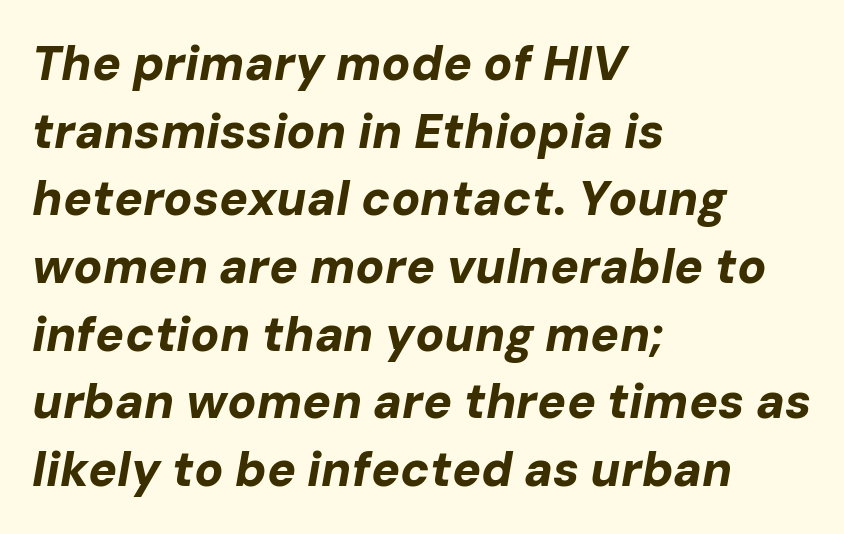
As a designer I'd log this as weight 700, bold. Is this a fixed-width face? No — the glyphs have proportional, varying widths. Alignment: flush left. Short note: letters normally spaced. Letters rest on an invisible, unmarked baseline.
